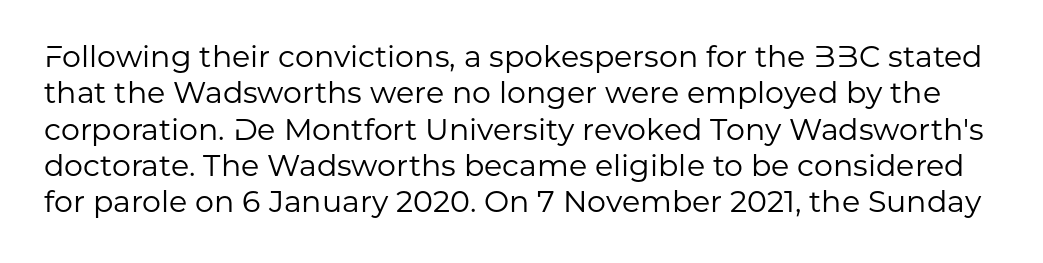
The image shows 30 px regular-weight sans-serif type, upright; set line spacing 1.21x, normal letter spacing, not underlined; low stroke contrast and a medium x-height.
